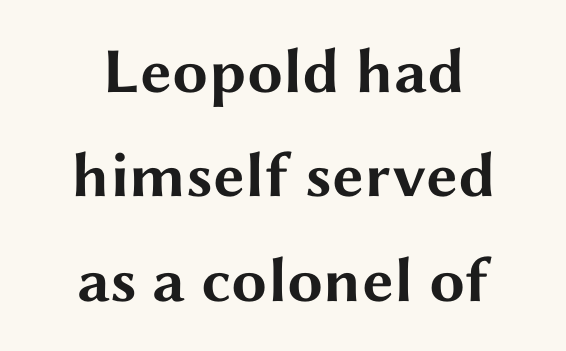
{"serif": "no", "italic": "no", "bold": "yes", "weight": "bold", "width": "wide", "stroke_contrast": "medium", "x_height": "medium", "monospaced": "no", "underline": "no", "align": "center", "line_spacing": "normal", "line_spacing_ratio": 1.63, "letter_spacing": "normal", "letter_spacing_em": 0.0, "glyph_px": 64}
